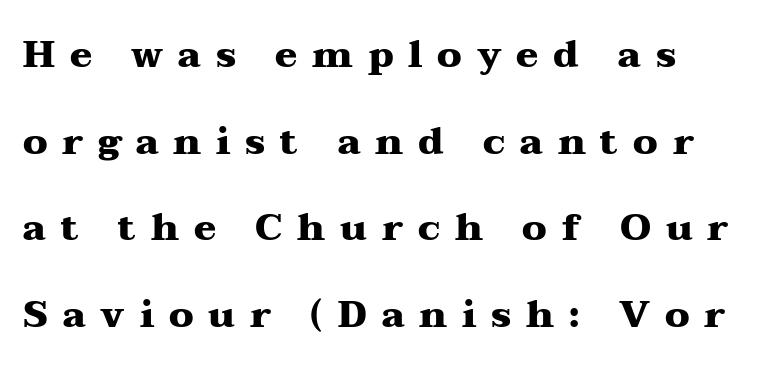
{"serif": "yes", "italic": "no", "bold": "yes", "weight": "heavy", "width": "wide", "stroke_contrast": "medium", "x_height": "medium", "monospaced": "no", "underline": "no", "line_spacing": "loose", "line_spacing_ratio": 2.34, "letter_spacing": "wide", "letter_spacing_em": 0.4, "glyph_px": 37}
